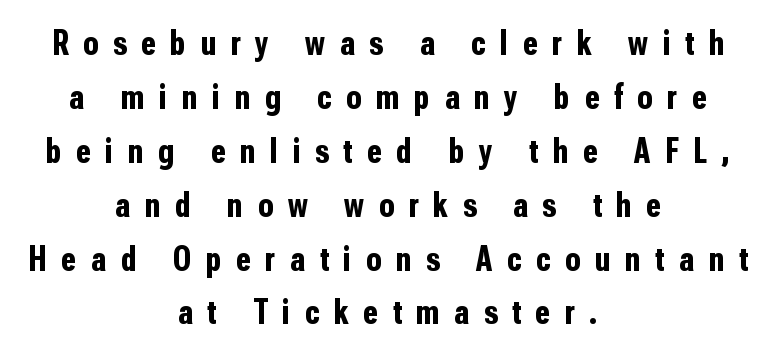
Q: Is the text bold? A: Yes.
Q: Is the text italic (slanted)? A: No, it is upright.
Q: Is the typeface a serif or a sans-serif typeface? A: Sans-serif.
Q: Is the text underlined? A: No.
Q: How is the paragraph aligned? A: Centered.
Q: Is the spacing between letters normal or unusually wide? A: Unusually wide.
Q: Is the spacing between lines tight, normal or loose? A: Normal.
Q: Width (condensed, normal, or wide)? A: Condensed.
Q: Stroke contrast? A: Low.
Q: x-height? A: Medium.
Q: Monospaced? A: No.
